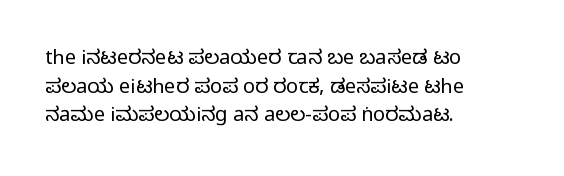
The image shows 20 px text type, upright; set left-aligned, normal line spacing (1.43x), normal letter spacing, not underlined.
